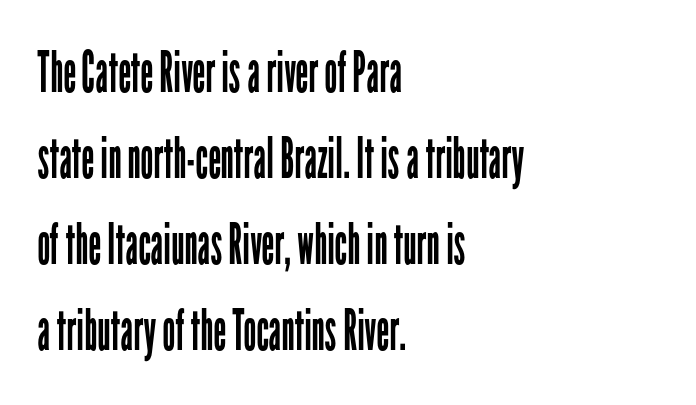
The image shows 57 px regular-weight, condensed sans-serif type, upright; set left-aligned, normal line spacing (1.51x), normal letter spacing, not underlined; low stroke contrast and a medium x-height.
